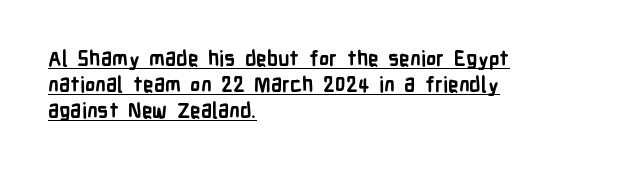
The rendering uses the underline text-decoration. Here the glyphs are tracked normally, forming tight word shapes. The face used here has the dense, thick strokes of a bold. Do the letters lean? They stand straight. Leftover space on each line is placed entirely after the last word.
